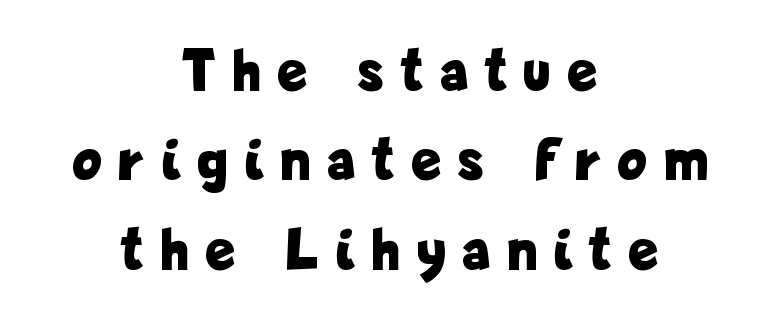
Q: Is the text bold? A: Yes.
Q: Is the text italic (slanted)? A: No, it is upright.
Q: Is the typeface a serif or a sans-serif typeface? A: Sans-serif.
Q: Is the text underlined? A: No.
Q: How is the paragraph aligned? A: Centered.
Q: Is the spacing between letters normal or unusually wide? A: Unusually wide.
Q: Is the spacing between lines tight, normal or loose? A: Normal.
Q: Width (condensed, normal, or wide)? A: Condensed.
Q: Stroke contrast? A: Low.
Q: x-height? A: Medium.
Q: Monospaced? A: No.
